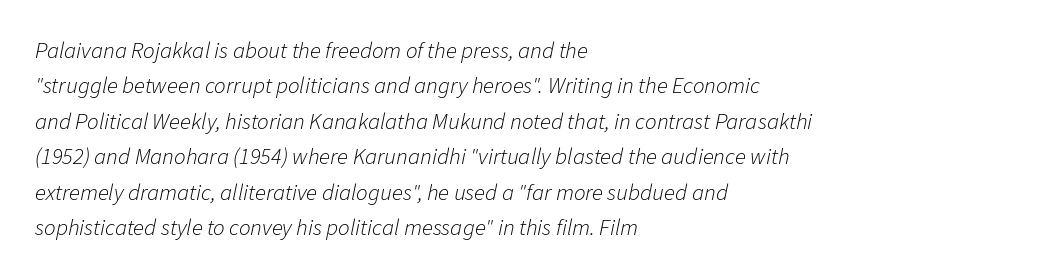
Posture: slanted. Compared with typical body copy, the letter spacing here is the same. The baseline area is clear. Leftover space on each line is placed entirely after the last word. A normal amount of white space separates one row of letters from the next. Caption: face not bold, strokes unweighted.
